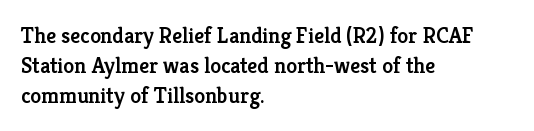
In terms of letterspacing, this is plain default setting. Underlining? Definitely not there. The rendering anchors every line to the left-hand side. Style check: upright.
